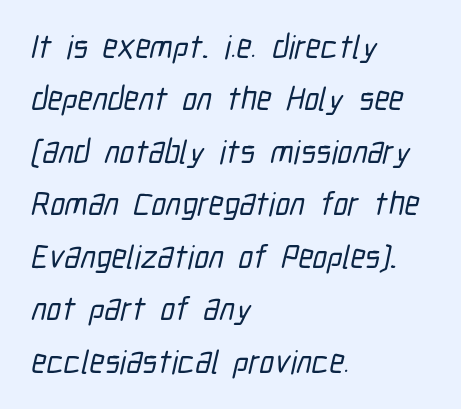
{"serif": "no", "width": "condensed", "stroke_contrast": "low", "x_height": "medium", "monospaced": "no", "underline": "no", "align": "left", "line_spacing": "normal", "line_spacing_ratio": 1.59, "letter_spacing": "normal", "letter_spacing_em": 0.0, "glyph_px": 33}
